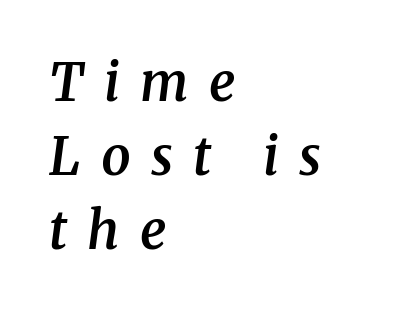
Q: Is the text bold? A: Semi-bold.
Q: Is the text italic (slanted)? A: Yes, it leans right by about 8 degrees.
Q: Is the typeface a serif or a sans-serif typeface? A: Serif.
Q: Is the text underlined? A: No.
Q: How is the paragraph aligned? A: Left-aligned.
Q: Is the spacing between letters normal or unusually wide? A: Unusually wide.
Q: Is the spacing between lines tight, normal or loose? A: Normal.
Q: Width (condensed, normal, or wide)? A: Normal.
Q: Stroke contrast? A: Medium.
Q: x-height? A: Medium.
Q: Monospaced? A: No.
